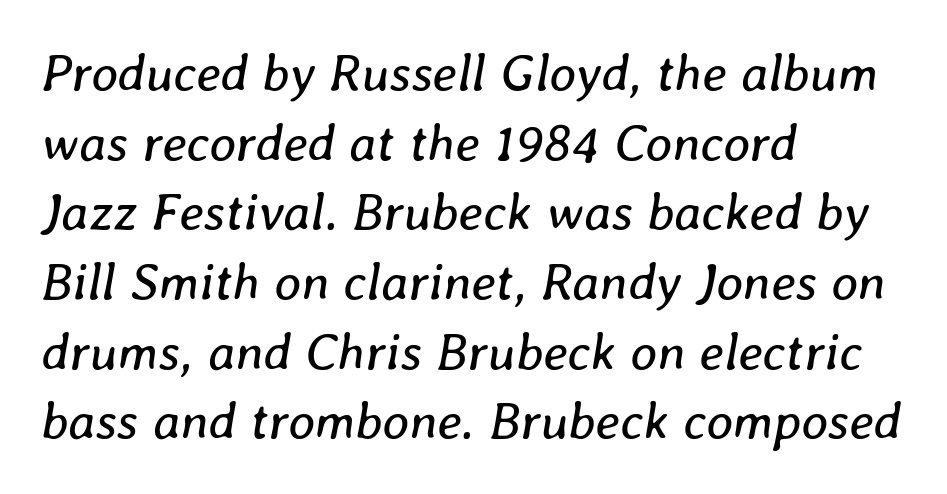
{"italic": "yes", "lean": "right", "slant_degrees": 8, "bold": "no", "weight": "regular", "width": "normal", "stroke_contrast": "low", "x_height": "medium", "monospaced": "no", "underline": "no", "align": "left", "line_spacing": "normal", "line_spacing_ratio": 1.34, "letter_spacing": "normal", "letter_spacing_em": 0.0, "glyph_px": 52}
